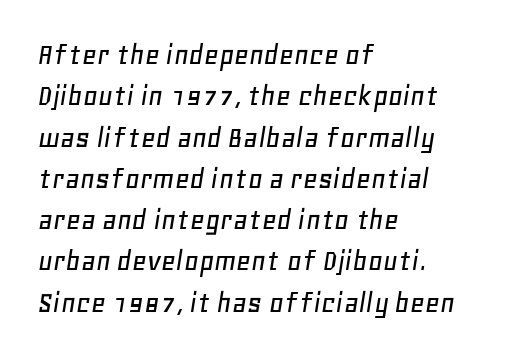
The image shows 32 px text type, italic (leaning right); set left-aligned, normal line spacing (1.29x), normal letter spacing, not underlined; low stroke contrast and a large x-height.
